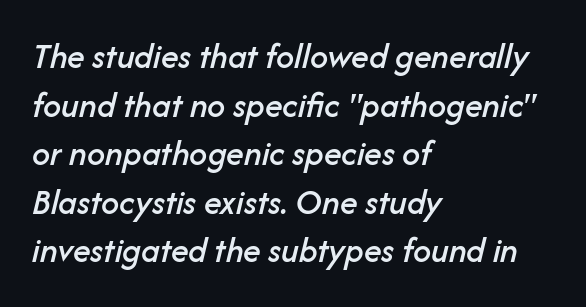
{"italic": "yes", "lean": "right", "slant_degrees": 14, "width": "normal", "stroke_contrast": "low", "x_height": "medium", "monospaced": "no", "underline": "no", "align": "left", "line_spacing": "normal", "line_spacing_ratio": 1.35, "letter_spacing": "normal", "letter_spacing_em": 0.0, "glyph_px": 36}
